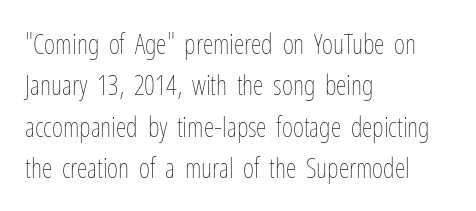
In terms of leading, this rendering sits right in the middle. The lettering stays uniformly vertical, giving the passage a roman look. Decoration check: the copy has no underline. The passage shown is not bold in any degree. How are the letters spaced? Ordinarily, with no added tracking.
